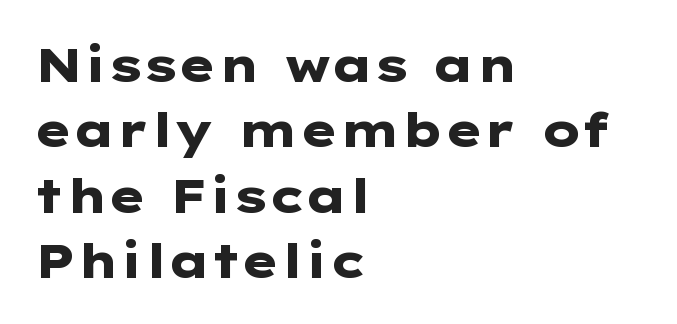
This is roman type, the default non-slanted kind. Look at the bottom of the vertical strokes: they stop flat, with no serifs. Bare-footed words on every line. The lines are quadded left. Compared with an ordinary text face, these strokes are far heavier — a full bold.
